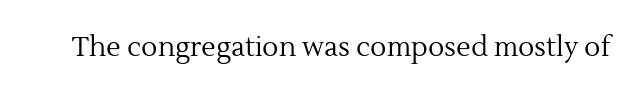
The image shows 27 px text type, upright; set normal letter spacing, not underlined.
